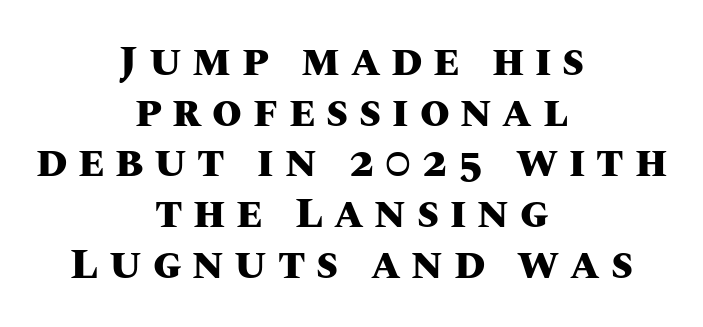
{"italic": "no", "bold": "yes", "weight": "heavy", "width": "normal", "stroke_contrast": "medium", "x_height": "large", "monospaced": "no", "underline": "no", "align": "center", "line_spacing_ratio": 1.18, "letter_spacing": "wide", "letter_spacing_em": 0.25, "glyph_px": 43}
